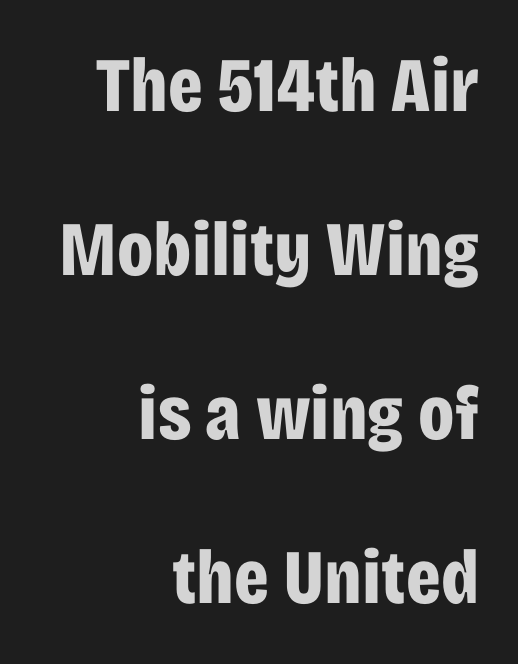
Q: Is the text bold? A: Yes.
Q: Is the text italic (slanted)? A: No, it is upright.
Q: Is the typeface a serif or a sans-serif typeface? A: Sans-serif.
Q: Is the text underlined? A: No.
Q: How is the paragraph aligned? A: Right-aligned.
Q: Is the spacing between letters normal or unusually wide? A: Normal.
Q: Is the spacing between lines tight, normal or loose? A: Loose.
Q: Width (condensed, normal, or wide)? A: Condensed.
Q: Stroke contrast? A: Low.
Q: x-height? A: Large.
Q: Monospaced? A: No.
